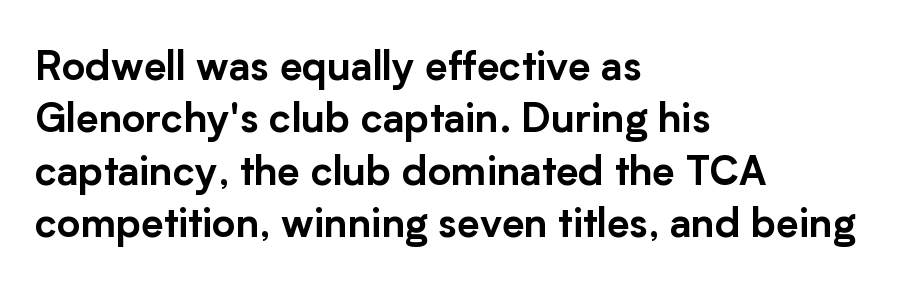
{"serif": "no", "italic": "no", "width": "normal", "stroke_contrast": "low", "x_height": "medium", "monospaced": "no", "underline": "no", "align": "left", "line_spacing": "normal", "line_spacing_ratio": 1.31, "letter_spacing": "normal", "letter_spacing_em": 0.0, "glyph_px": 40}
